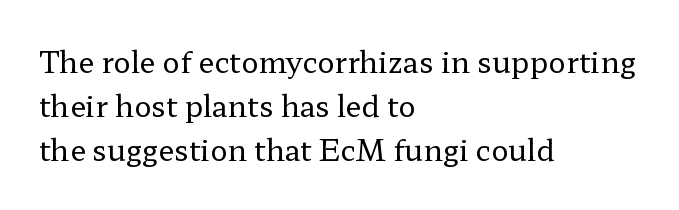
Q: Is the text bold? A: No.
Q: Is the text italic (slanted)? A: No, it is upright.
Q: Is the typeface a serif or a sans-serif typeface? A: Serif.
Q: Is the text underlined? A: No.
Q: How is the paragraph aligned? A: Left-aligned.
Q: Is the spacing between letters normal or unusually wide? A: Normal.
Q: Is the spacing between lines tight, normal or loose? A: Normal.
Q: Width (condensed, normal, or wide)? A: Wide.
Q: Stroke contrast? A: Low.
Q: x-height? A: Medium.
Q: Monospaced? A: No.
